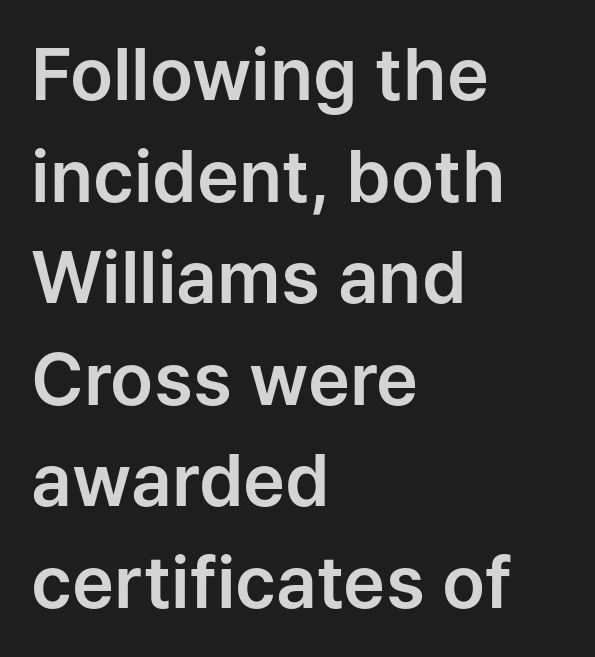
{"serif": "no", "italic": "no", "width": "normal", "stroke_contrast": "low", "x_height": "medium", "monospaced": "no", "underline": "no", "align": "left", "line_spacing": "normal", "line_spacing_ratio": 1.43, "letter_spacing": "normal", "letter_spacing_em": 0.0, "glyph_px": 71}
